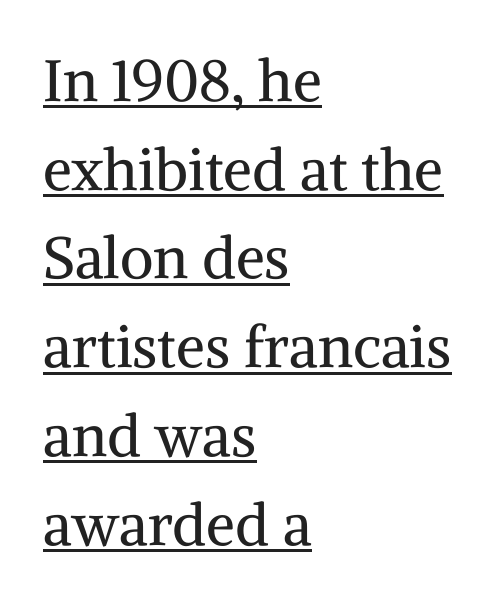
Compared with typical body copy, the letter spacing here is the same. Do the letters lean? They stand straight. Are there feet on the stems? There are — it's a serif. Is the type heavy? It reads as light-to-regular instead.
